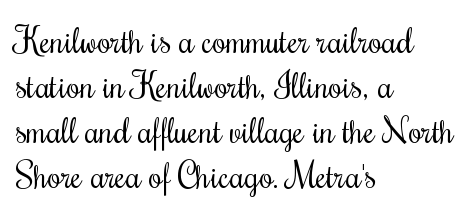
Teacher's note: observe the even left margin — that is flush-left alignment. Leading: standard. Rule under the text: the space is simply empty. This reads as an unemphasized weight, regular at the heaviest. A typesetter would call this proportional, since set widths differ per character.
